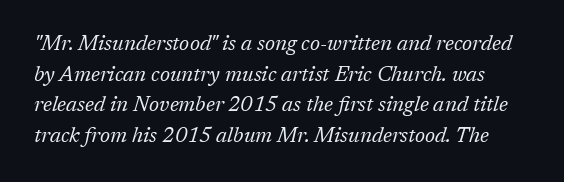
The image shows 21 px text type, italic (leaning right); set normal line spacing (1.46x), normal letter spacing, not underlined.
